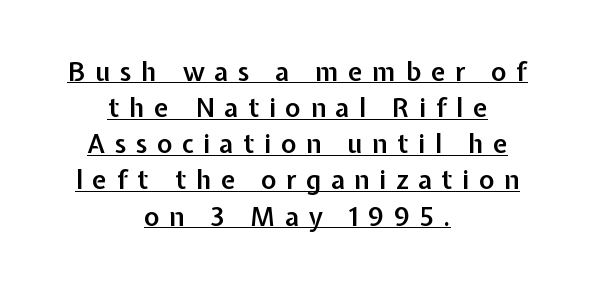
Q: Is the text bold? A: Semi-bold.
Q: Is the text italic (slanted)? A: No, it is upright.
Q: Is the text underlined? A: Yes.
Q: How is the paragraph aligned? A: Centered.
Q: Is the spacing between letters normal or unusually wide? A: Unusually wide.
Q: Is the spacing between lines tight, normal or loose? A: Normal.
